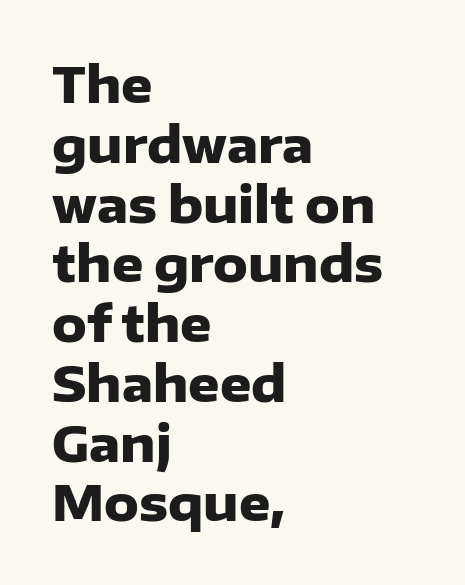
{"serif": "no", "italic": "no", "bold": "yes", "weight": "heavy", "width": "normal", "stroke_contrast": "low", "x_height": "medium", "monospaced": "no", "underline": "no", "align": "left", "line_spacing_ratio": 1.22, "letter_spacing": "normal", "letter_spacing_em": 0.0, "glyph_px": 49}
